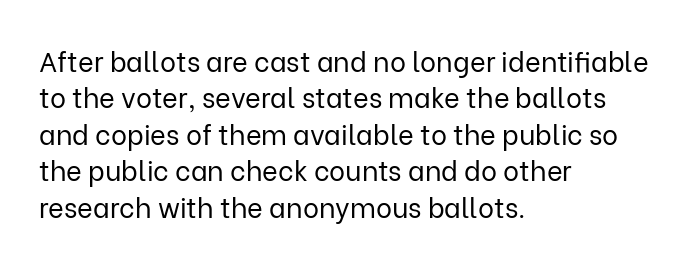
The image shows 27 px text type, upright; set left-aligned, normal line spacing (1.35x), normal letter spacing, not underlined.
